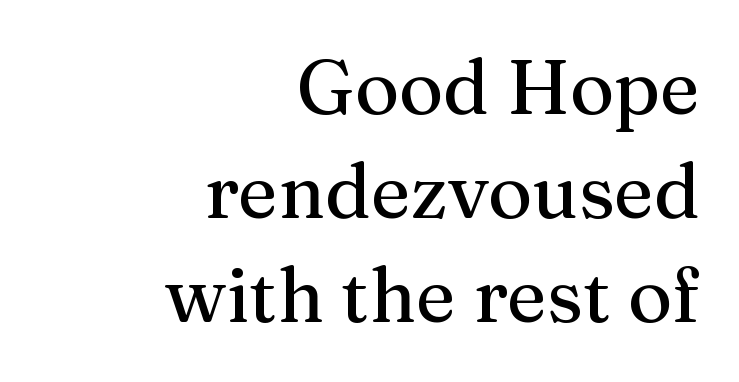
{"serif": "yes", "italic": "no", "width": "normal", "stroke_contrast": "medium", "x_height": "medium", "monospaced": "no", "underline": "no", "align": "right", "line_spacing": "normal", "line_spacing_ratio": 1.37, "letter_spacing": "normal", "letter_spacing_em": 0.0, "glyph_px": 76}
